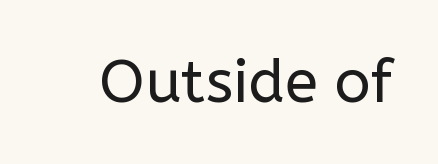
Characters remain perfectly vertical along every line. Bold? No — there's no thickening of the strokes. Serifs: no, the terminals of the letterforms are clean. Here the designer chose a conventional face with non-uniform glyph widths. Clear beneath every line of the passage.
